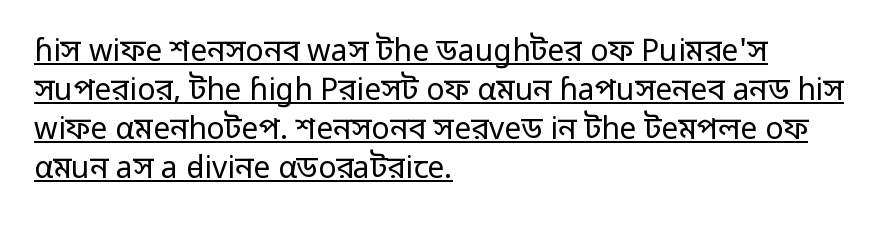
Q: Is the text bold? A: No.
Q: Is the text italic (slanted)? A: No, it is upright.
Q: Is the typeface a serif or a sans-serif typeface? A: Sans-serif.
Q: Is the text underlined? A: Yes.
Q: How is the paragraph aligned? A: Left-aligned.
Q: Is the spacing between letters normal or unusually wide? A: Normal.
Q: Is the spacing between lines tight, normal or loose? A: Normal.
Q: Width (condensed, normal, or wide)? A: Normal.
Q: Stroke contrast? A: Low.
Q: x-height? A: Medium.
Q: Monospaced? A: No.
